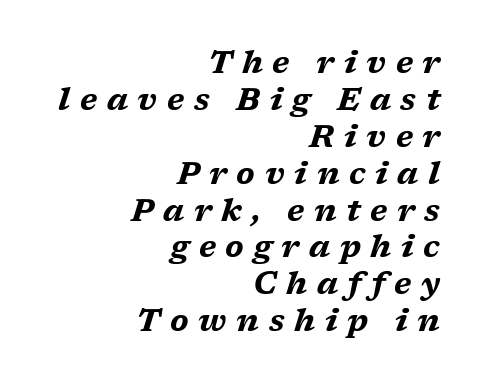
Varying glyph widths throughout — classic text-font behaviour. These lines carry a lot of weight — the face is fully bold. Someone cranked the tracking dial way up on this one. The lettering tilts uniformly, giving the passage an italic look. In CSS terms this would be text-align: right.
